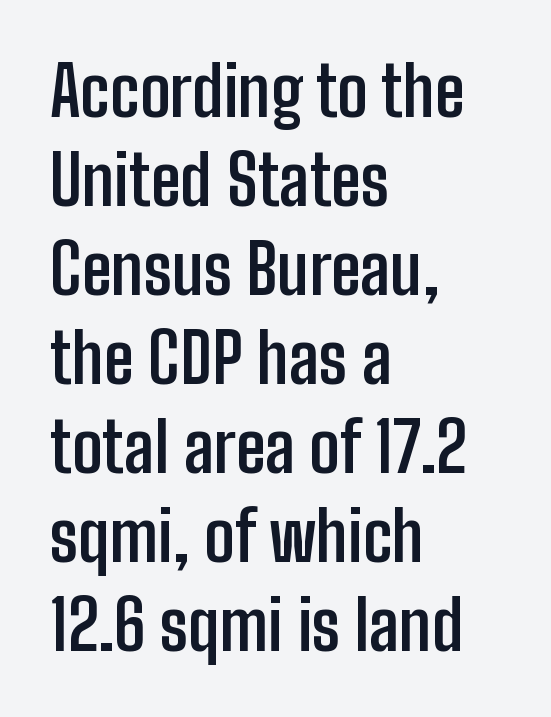
The image shows 68 px semibold, condensed sans-serif type, upright; set left-aligned, normal line spacing (1.31x), normal letter spacing, not underlined; low stroke contrast and a medium x-height.
